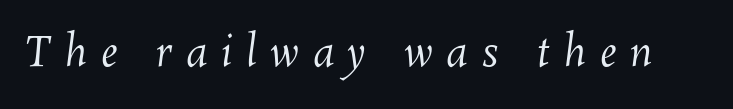
Unbolded letterforms with no extra heft. Between one letter and the next there's a generous, obvious gap. Unmarked baselines from the first word to the last. Do the characters align in a grid? No, the font is proportional.
